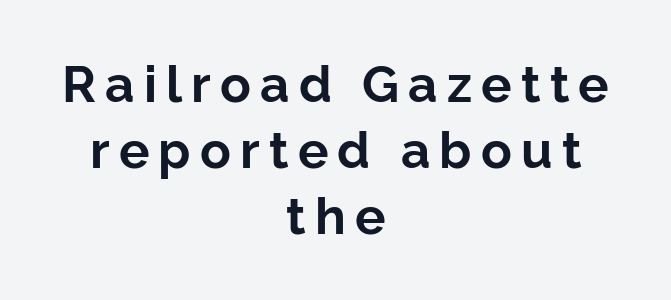
Quick note: not italic, upright. Horizontal alignment here is central, giving a formal, balanced look. The passage shown is typed in a proportional face where columns would drift. The designer left line spacing at the default. A sans-serif font was chosen for this passage. The space directly below the letters is spotless.
